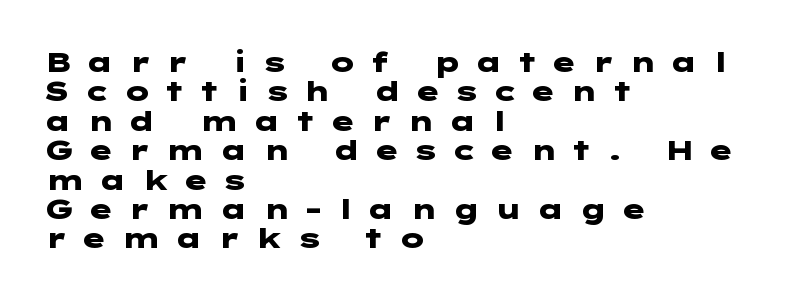
Rendered with straight, roman letterforms. One glance says dense: line gaps are narrower than usual. Between one letter and the next there's a generous, obvious gap. Observe the absence of serifs on each vertical stroke in this sample. The typesetter chose a ragged-right arrangement here. You'd pick this weight for a headline — it's a proper bold.
